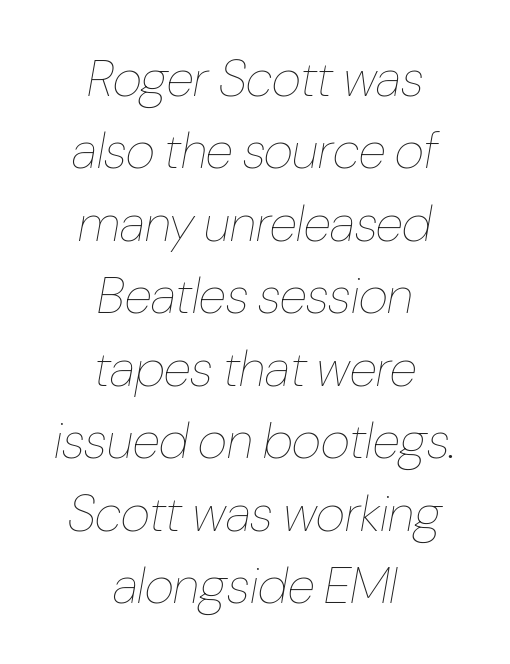
{"italic": "yes", "lean": "right", "slant_degrees": 10, "bold": "no", "weight": "thin", "width": "condensed", "stroke_contrast": "low", "x_height": "medium", "monospaced": "no", "underline": "no", "align": "center", "line_spacing": "normal", "line_spacing_ratio": 1.42, "letter_spacing": "normal", "letter_spacing_em": 0.0, "glyph_px": 51}
